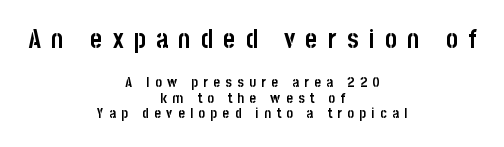
The image shows 26 px bold type, upright; set centered, tight line spacing (1.12x), unusually wide letter spacing (+0.39 em), not underlined; the first (top) block is 1.86x larger.
